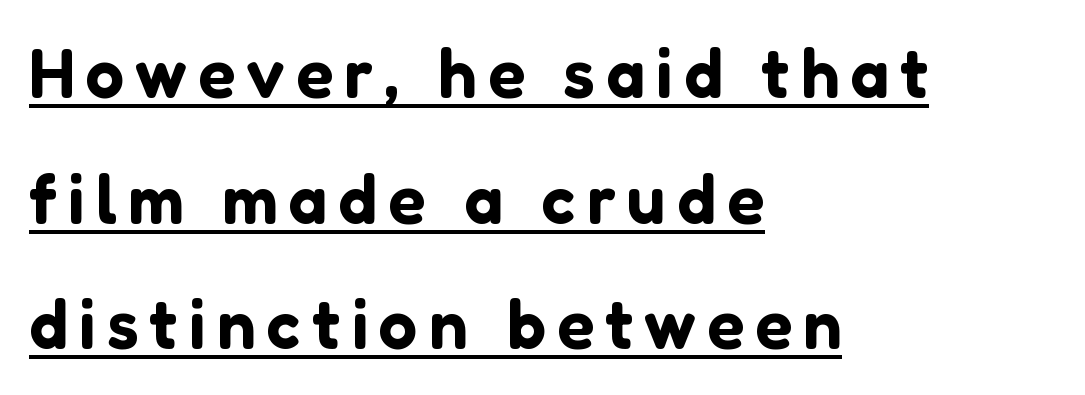
Grotesque or geometric, the face here clearly has no serifs. Proportional: the letters do not fall into vertical columns. Does a line run under the words? Yes, clearly. This is roman type, the default non-slanted kind. The paragraph shown leans on its left margin.
